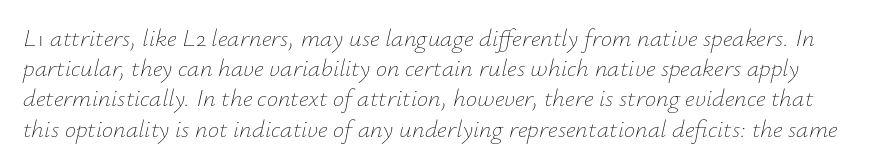
Q: Is the text bold? A: No.
Q: Is the text italic (slanted)? A: Yes, it leans right by about 12 degrees.
Q: Is the text underlined? A: No.
Q: Is the spacing between letters normal or unusually wide? A: Normal.
